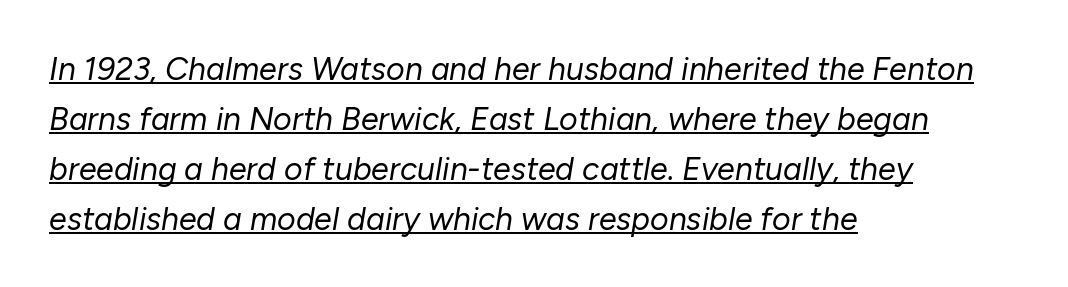
Q: Is the text bold? A: No.
Q: Is the text italic (slanted)? A: Yes, it leans right by about 10 degrees.
Q: Is the text underlined? A: Yes.
Q: How is the paragraph aligned? A: Left-aligned.
Q: Is the spacing between letters normal or unusually wide? A: Normal.
Q: Is the spacing between lines tight, normal or loose? A: Normal.
Q: Width (condensed, normal, or wide)? A: Normal.
Q: Stroke contrast? A: Low.
Q: x-height? A: Medium.
Q: Monospaced? A: No.
